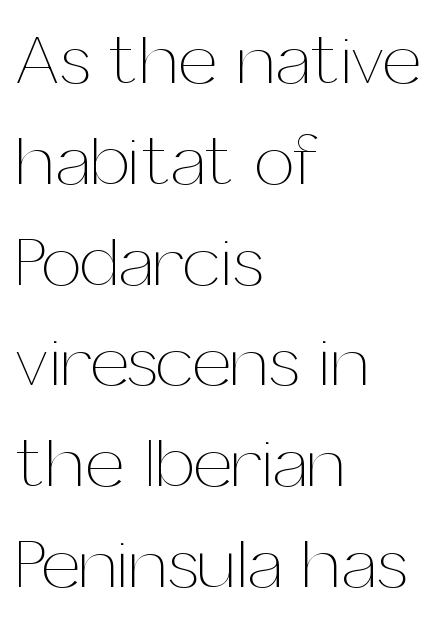
{"italic": "no", "bold": "no", "weight": "thin", "width": "normal", "stroke_contrast": "medium", "x_height": "medium", "monospaced": "no", "underline": "no", "align": "left", "line_spacing": "normal", "line_spacing_ratio": 1.42, "letter_spacing": "normal", "letter_spacing_em": 0.0, "glyph_px": 71}
